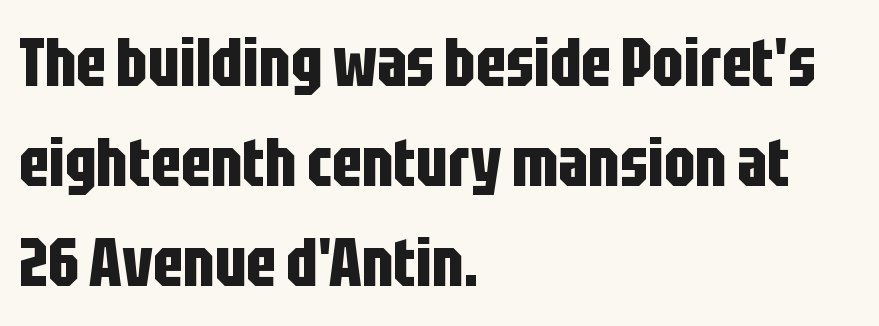
The image shows 67 px bold, condensed sans-serif type, upright; set left-aligned, normal line spacing (1.49x), normal letter spacing, not underlined; low stroke contrast and a large x-height.
